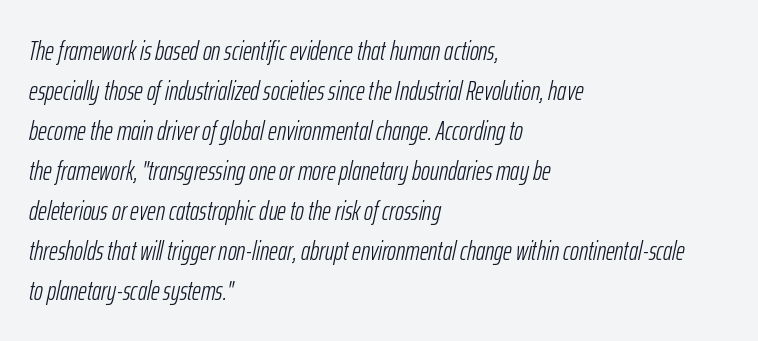
{"italic": "yes", "lean": "right", "slant_degrees": 12, "bold": "no", "underline": "no", "align": "left", "line_spacing": "normal", "line_spacing_ratio": 1.48, "letter_spacing": "normal", "letter_spacing_em": 0.0, "glyph_px": 27}
